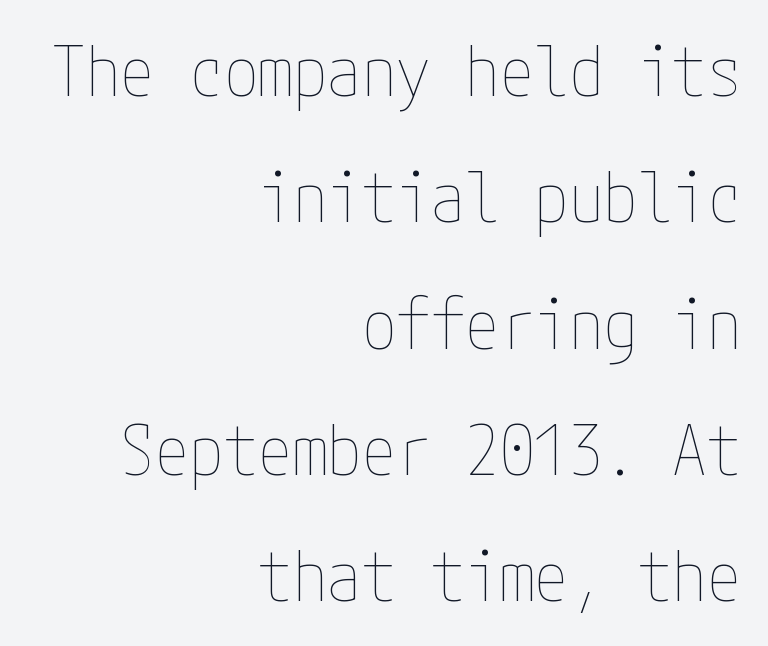
Honestly, the letter spacing is just normal — you wouldn't notice it. Italic? Not at all — the glyphs are vertical. The passage shown is not bold in any degree. Anything drawn beneath the words? Only blank space. Compared with a flush-left layout, this one pins lines to the opposite, right side.
